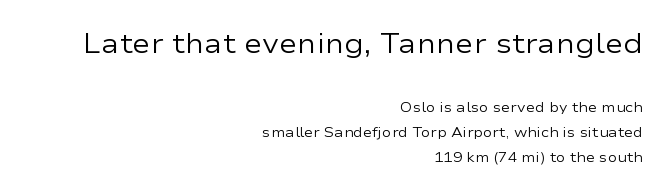
The image shows 28 px regular-weight, wide sans-serif type, upright; set right-aligned, line spacing 1.79x, normal letter spacing, not underlined; the first (top) block is 2.0x larger; low stroke contrast and a medium x-height.
